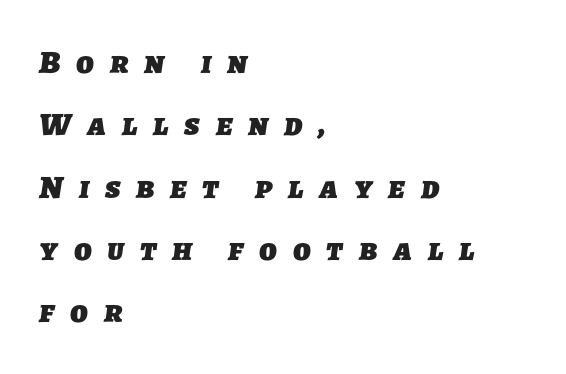
Q: Is the text bold? A: Yes.
Q: Is the typeface a serif or a sans-serif typeface? A: Sans-serif.
Q: Is the text underlined? A: No.
Q: How is the paragraph aligned? A: Left-aligned.
Q: Is the spacing between letters normal or unusually wide? A: Unusually wide.
Q: Width (condensed, normal, or wide)? A: Normal.
Q: Stroke contrast? A: Low.
Q: x-height? A: Medium.
Q: Monospaced? A: No.
